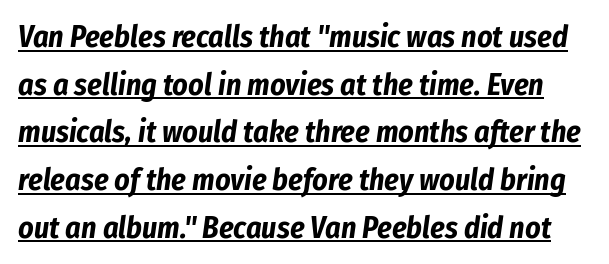
{"italic": "yes", "lean": "right", "slant_degrees": 8, "bold": "yes", "weight": "bold", "width": "condensed", "stroke_contrast": "low", "x_height": "medium", "monospaced": "no", "underline": "yes", "line_spacing": "normal", "line_spacing_ratio": 1.59, "letter_spacing": "normal", "letter_spacing_em": 0.0, "glyph_px": 30}
